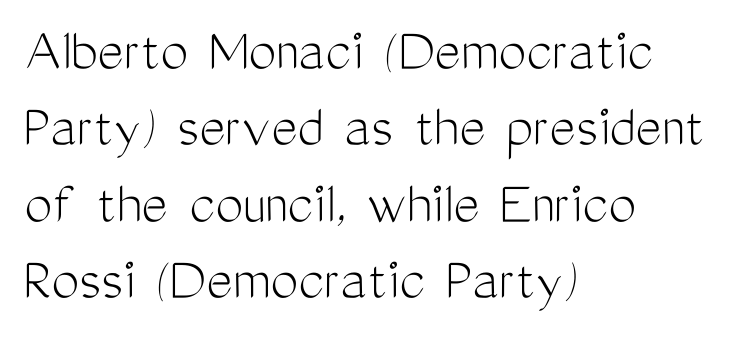
Compared with a centered layout, this one pins lines to the left instead. Examine the stroke ends and you'll find no serifs. Spacing verdict: proportional, widths tailored to each character. The weight tops out at a normal text grade. Students, note that the glyphs here touch the page at normal intervals. The typography opts for an upright posture over an oblique one.
